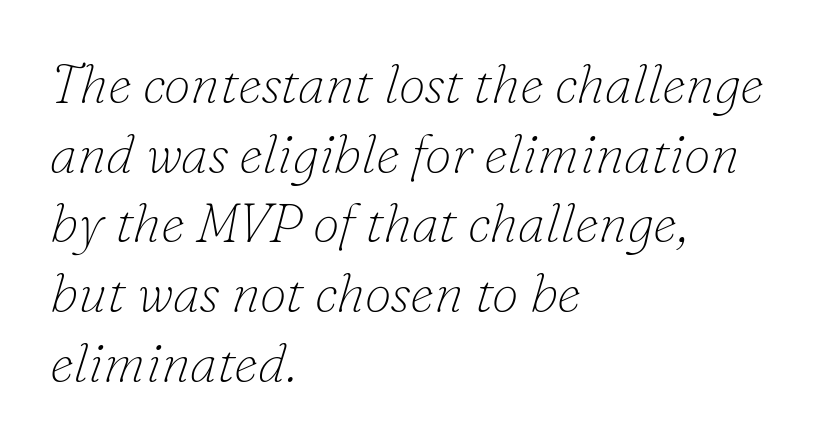
The image shows 54 px thin serif type, italic (leaning right); set left-aligned, normal line spacing (1.29x), normal letter spacing, not underlined; low stroke contrast and a small x-height.
